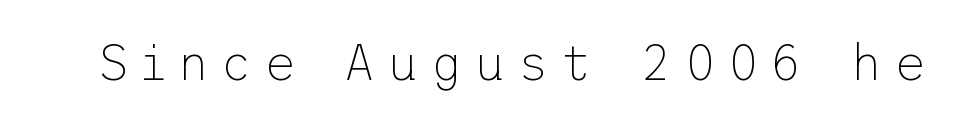
{"serif": "no", "italic": "no", "bold": "no", "weight": "thin", "width": "normal", "stroke_contrast": "low", "x_height": "medium", "underline": "no", "letter_spacing": "wide", "letter_spacing_em": 0.22, "glyph_px": 50}
